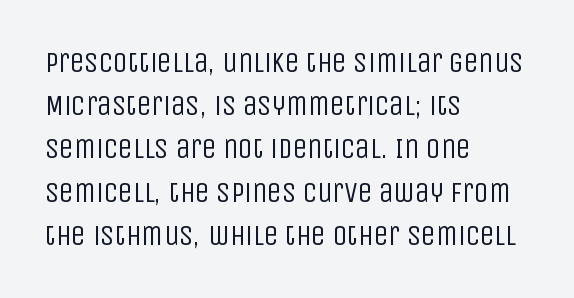
{"serif": "no", "italic": "no", "bold": "no", "weight": "regular", "width": "condensed", "stroke_contrast": "low", "x_height": "large", "monospaced": "no", "underline": "no", "align": "left", "line_spacing": "normal", "line_spacing_ratio": 1.49, "letter_spacing": "normal", "letter_spacing_em": 0.0, "glyph_px": 29}
